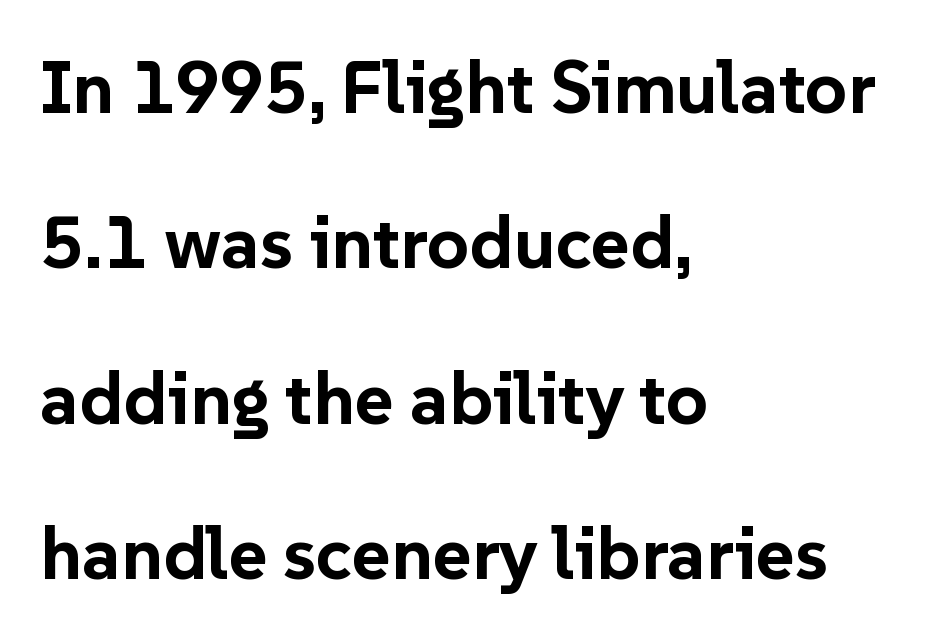
The image shows 74 px bold sans-serif type, upright; set left-aligned, loose line spacing (2.1x), normal letter spacing, not underlined; low stroke contrast and a medium x-height.
